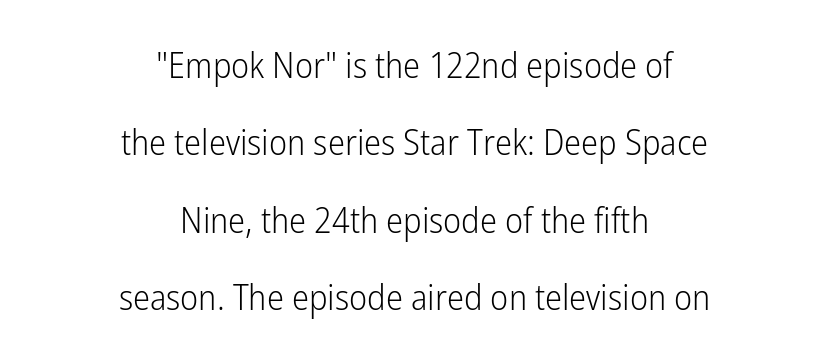
{"serif": "no", "italic": "no", "bold": "no", "weight": "light", "width": "condensed", "stroke_contrast": "low", "x_height": "medium", "monospaced": "no", "underline": "no", "align": "center", "line_spacing": "loose", "line_spacing_ratio": 2.15, "letter_spacing": "normal", "letter_spacing_em": 0.0, "glyph_px": 36}
